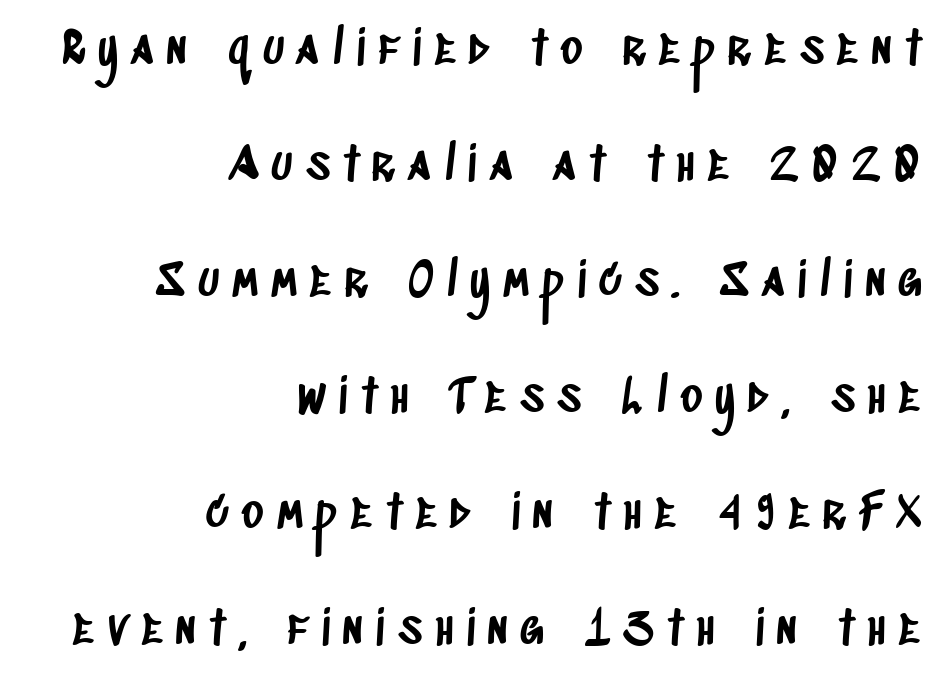
The area under the type is left untouched. Is the block centered? No — it sits flush against the right margin. I'd call this a sans setting — the letters go barefoot. These lines have a slow, spaced-out rhythm from letter to letter. This sample has the flowing, uneven cadence of proportional lettering. Interline gaps are noticeably wide in this sample.
